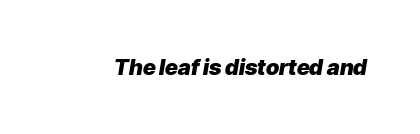
The image shows 22 px bold type, italic (leaning right); set normal letter spacing, not underlined.
